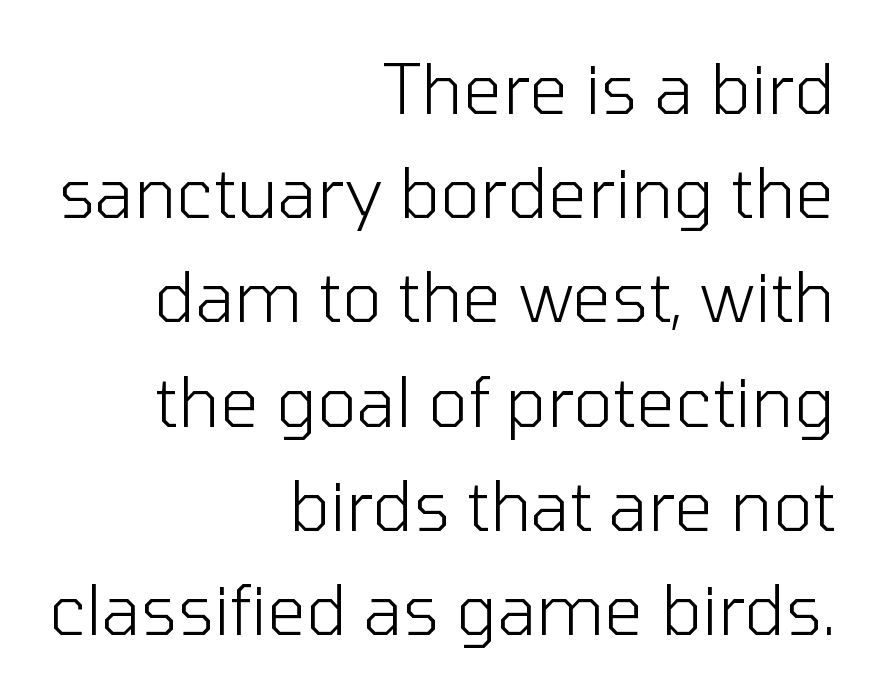
The image shows 69 px light sans-serif type, upright; set right-aligned, normal line spacing (1.51x), normal letter spacing, not underlined; low stroke contrast and a medium x-height.
